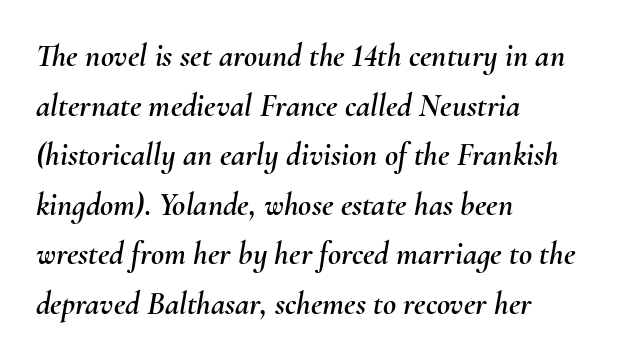
{"italic": "yes", "lean": "right", "slant_degrees": 10, "width": "normal", "stroke_contrast": "medium", "x_height": "small", "monospaced": "no", "underline": "no", "align": "left", "line_spacing": "normal", "line_spacing_ratio": 1.55, "letter_spacing": "normal", "letter_spacing_em": 0.0, "glyph_px": 32}
